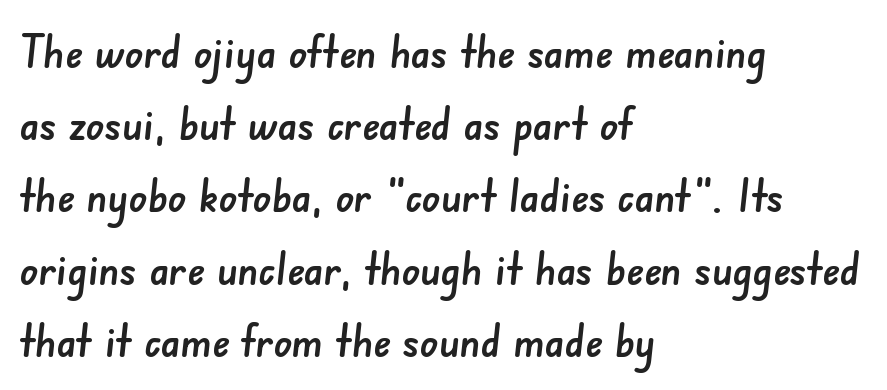
{"serif": "no", "width": "normal", "stroke_contrast": "low", "x_height": "small", "monospaced": "no", "underline": "no", "align": "left", "line_spacing": "normal", "line_spacing_ratio": 1.57, "letter_spacing": "normal", "letter_spacing_em": 0.0, "glyph_px": 46}
